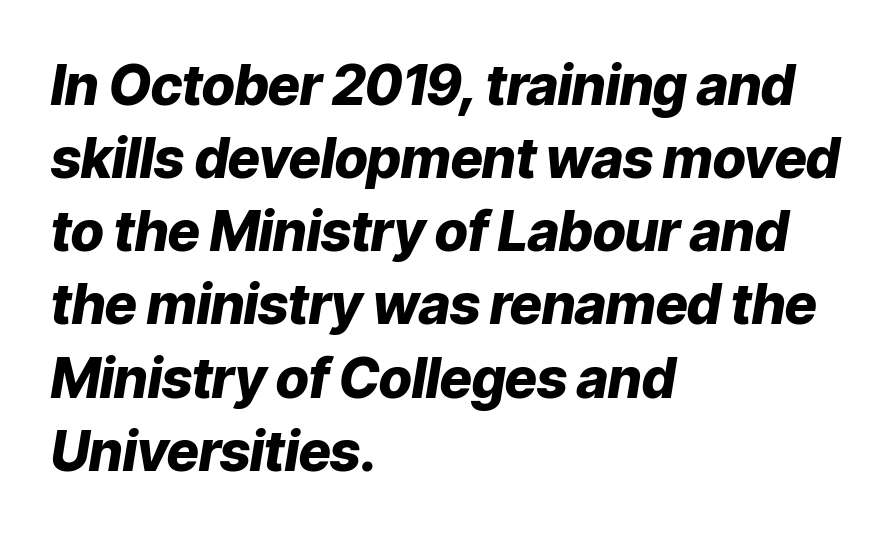
{"italic": "yes", "lean": "right", "slant_degrees": 9, "bold": "yes", "weight": "heavy", "width": "normal", "stroke_contrast": "low", "x_height": "medium", "monospaced": "no", "underline": "no", "align": "left", "line_spacing": "normal", "line_spacing_ratio": 1.33, "letter_spacing": "normal", "letter_spacing_em": 0.0, "glyph_px": 55}
